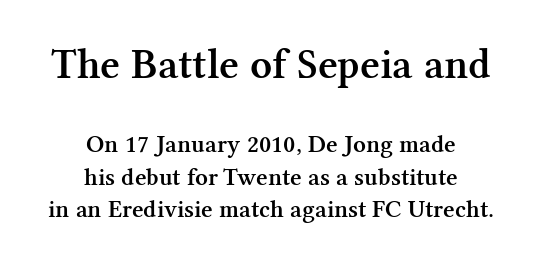
Descenders are the only things crossing below the line. The line texture is even and compact thanks to regular tracking. Spacing verdict: proportional, widths tailored to each character. Every character sits straight up, as roman type does. Horizontal bands of white between lines are of average thickness.
